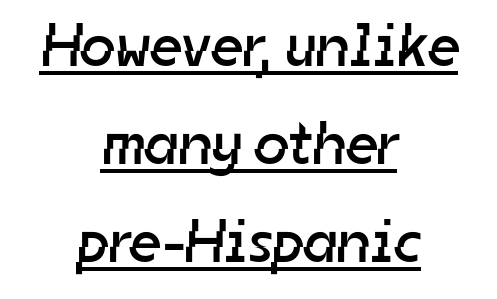
{"serif": "no", "bold": "no", "weight": "regular", "width": "normal", "stroke_contrast": "low", "x_height": "medium", "monospaced": "no", "underline": "yes", "align": "center", "line_spacing": "normal", "line_spacing_ratio": 1.61, "letter_spacing": "normal", "letter_spacing_em": 0.0, "glyph_px": 61}
